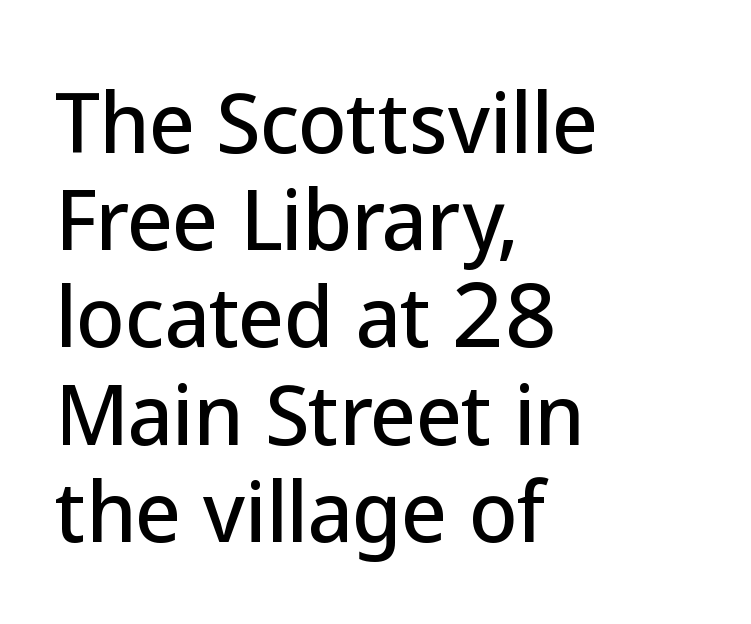
Is this a fixed-width face? No — the glyphs have proportional, varying widths. Rule under the text: the space is simply empty. No extra tracking has been applied to these lines. Designer's note — italics off, roman on. The lines in this sample share a left origin and differ only in where they stop. The face used here is a sans, in the tradition of grotesques and geometrics.
